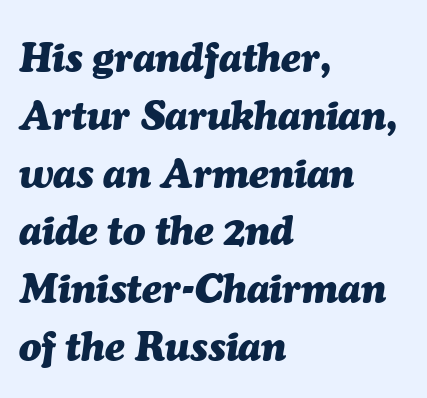
{"italic": "yes", "lean": "right", "slant_degrees": 7, "bold": "yes", "weight": "heavy", "width": "normal", "stroke_contrast": "medium", "x_height": "medium", "monospaced": "no", "underline": "no", "align": "left", "line_spacing": "normal", "line_spacing_ratio": 1.41, "letter_spacing": "normal", "letter_spacing_em": 0.0, "glyph_px": 41}
